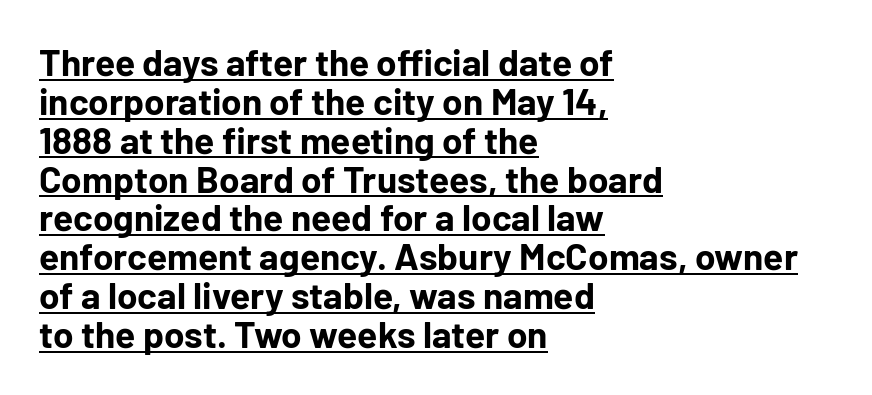
The image shows 37 px bold sans-serif type, upright; set left-aligned, tight line spacing (1.05x), normal letter spacing, underlined; low stroke contrast and a medium x-height.
